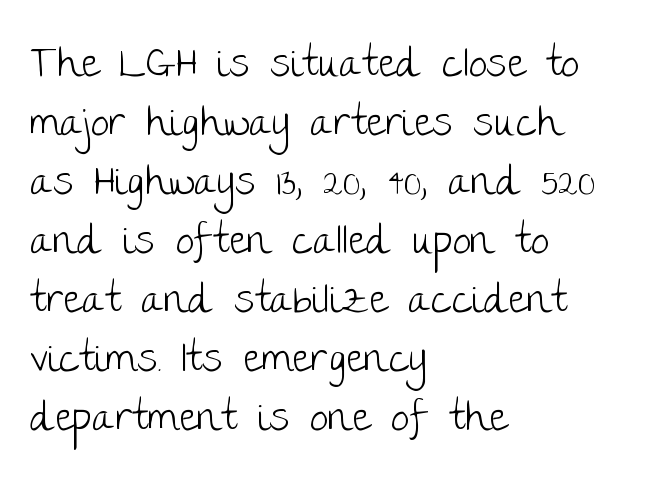
Q: Is the text bold? A: No.
Q: Is the text italic (slanted)? A: No, it is upright.
Q: Is the typeface a serif or a sans-serif typeface? A: Sans-serif.
Q: Is the text underlined? A: No.
Q: How is the paragraph aligned? A: Left-aligned.
Q: Is the spacing between letters normal or unusually wide? A: Normal.
Q: Is the spacing between lines tight, normal or loose? A: Normal.
Q: Width (condensed, normal, or wide)? A: Normal.
Q: Stroke contrast? A: Low.
Q: x-height? A: Large.
Q: Monospaced? A: No.
